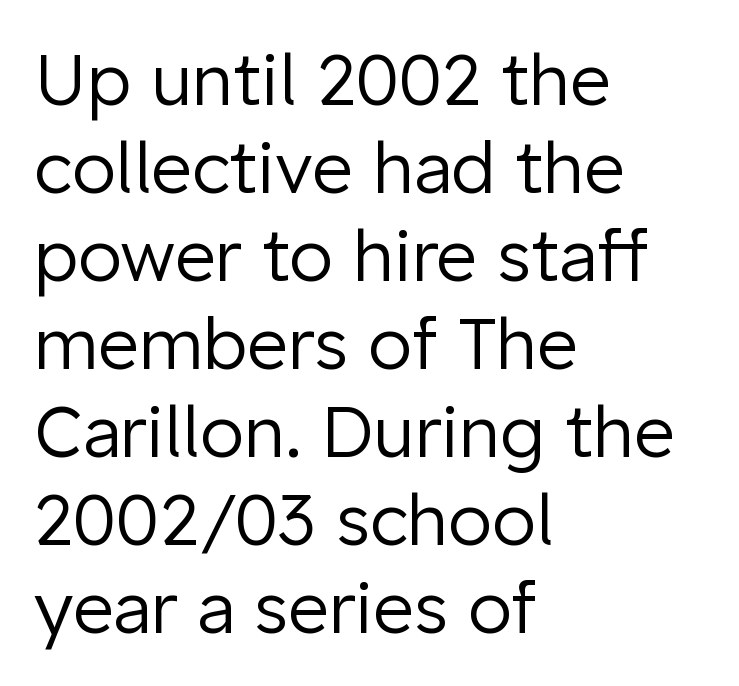
Nothing heavy about these letters — not bold at all. Honestly, the letter spacing is just normal — you wouldn't notice it. Classification — sans serif. Rule under the text: the space is simply empty.
